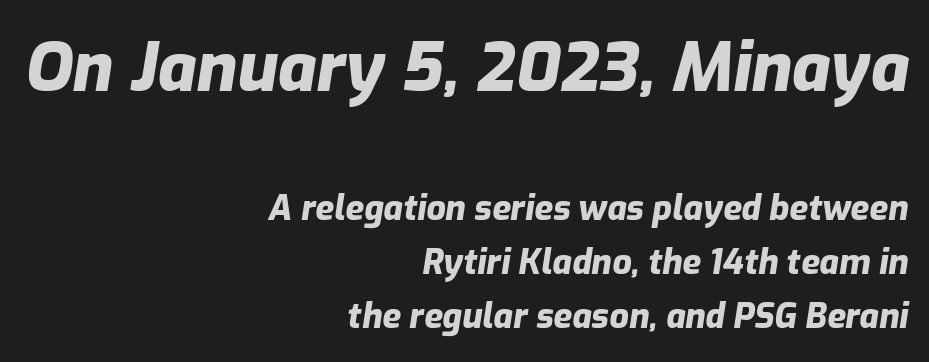
The image shows 68 px heavy type, italic (leaning right); set right-aligned, normal line spacing (1.59x), normal letter spacing, not underlined; the first (top) block is 2.0x larger; low stroke contrast and a medium x-height.
